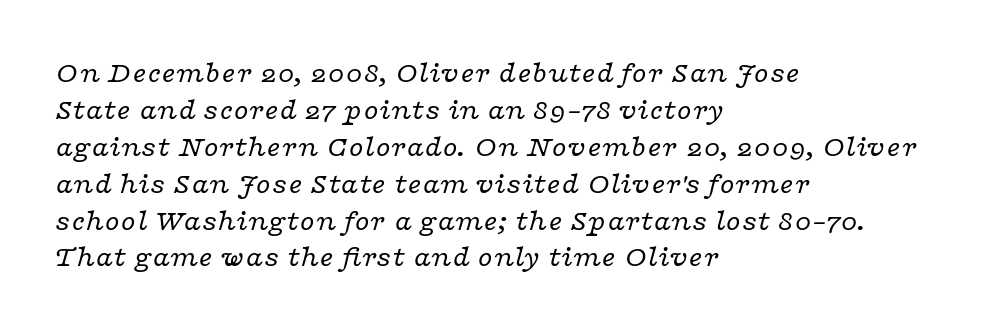
Q: Is the text bold? A: No.
Q: Is the text italic (slanted)? A: Yes, it leans right by about 16 degrees.
Q: Is the typeface a serif or a sans-serif typeface? A: Serif.
Q: Is the text underlined? A: No.
Q: How is the paragraph aligned? A: Left-aligned.
Q: Is the spacing between letters normal or unusually wide? A: Normal.
Q: Width (condensed, normal, or wide)? A: Wide.
Q: Stroke contrast? A: Low.
Q: x-height? A: Medium.
Q: Monospaced? A: No.
